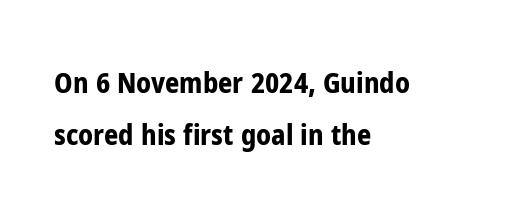
The image shows 28 px bold, condensed sans-serif type, upright; set left-aligned, line spacing 1.84x, normal letter spacing, not underlined; low stroke contrast and a medium x-height.
